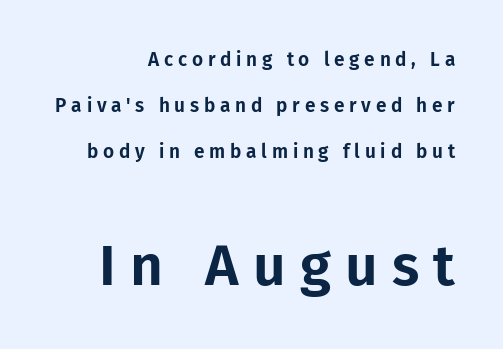
The image shows 57 px sans-serif type, upright; set right-aligned, loose line spacing (2.41x), unusually wide letter spacing (+0.25 em), not underlined; the second (bottom) block is 3.0x larger; low stroke contrast and a medium x-height.
